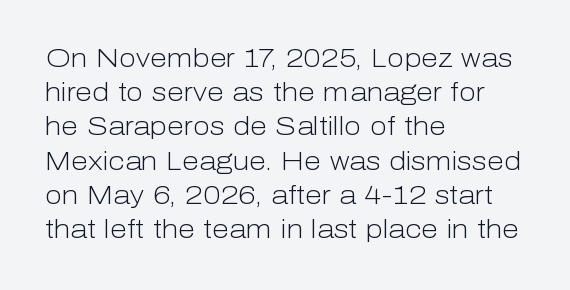
The area under the type is left untouched. A roman cut, with each character standing at attention. Observe the ordinary spacing: letters are neighbours, not strangers. Notice how the passage keeps a crisp vertical edge on the left only.
